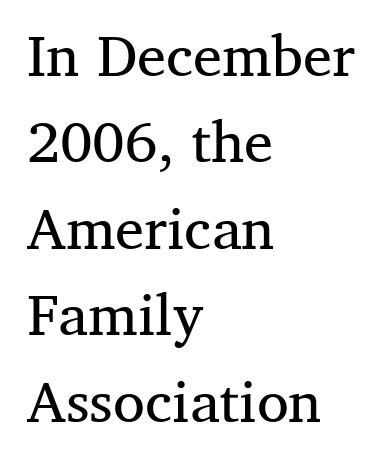
The image shows 58 px regular-weight serif type, upright; set left-aligned, normal line spacing (1.49x), normal letter spacing, not underlined; medium stroke contrast and a medium x-height.
